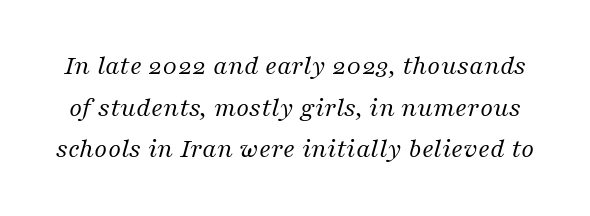
The image shows 28 px regular-weight serif type, italic (leaning right); set normal line spacing (1.49x), normal letter spacing, not underlined; medium stroke contrast and a medium x-height.
